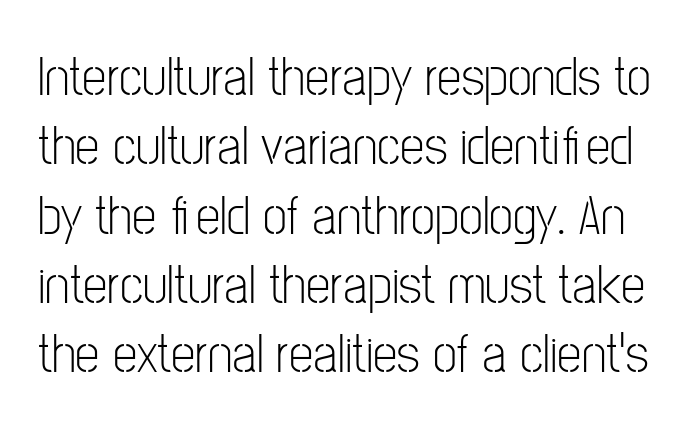
{"serif": "no", "italic": "no", "bold": "no", "weight": "light", "width": "condensed", "stroke_contrast": "low", "x_height": "medium", "monospaced": "no", "underline": "no", "line_spacing": "normal", "line_spacing_ratio": 1.26, "letter_spacing": "normal", "letter_spacing_em": 0.0, "glyph_px": 55}
